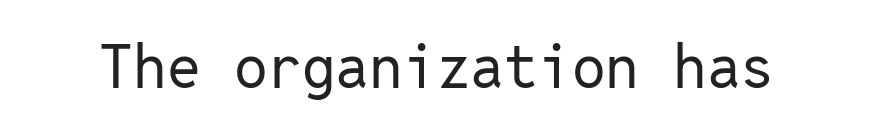
The image shows 60 px regular-weight sans-serif type, upright, monospaced; set normal letter spacing, not underlined; low stroke contrast and a medium x-height.
